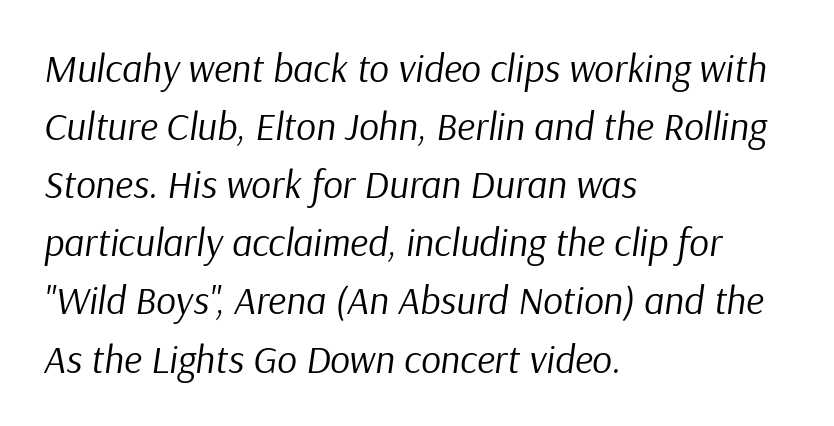
{"italic": "yes", "lean": "right", "slant_degrees": 9, "bold": "no", "weight": "regular", "width": "normal", "stroke_contrast": "low", "x_height": "medium", "monospaced": "no", "underline": "no", "align": "left", "line_spacing": "normal", "line_spacing_ratio": 1.49, "letter_spacing": "normal", "letter_spacing_em": 0.0, "glyph_px": 39}
